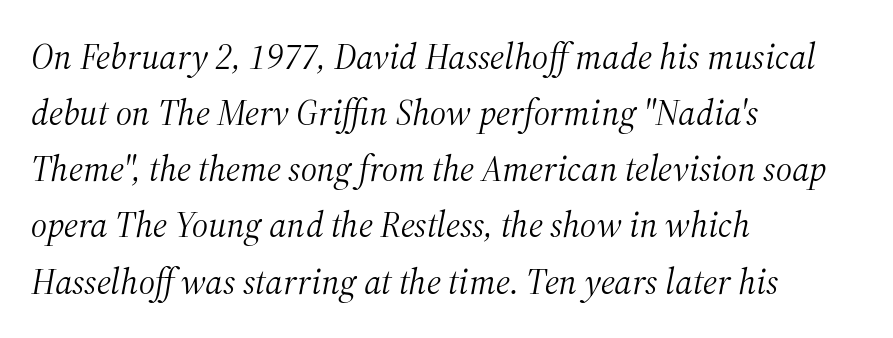
{"serif": "yes", "italic": "yes", "lean": "right", "slant_degrees": 12, "bold": "no", "weight": "light", "width": "normal", "stroke_contrast": "medium", "x_height": "medium", "monospaced": "no", "underline": "no", "align": "left", "line_spacing": "normal", "line_spacing_ratio": 1.56, "letter_spacing": "normal", "letter_spacing_em": 0.0, "glyph_px": 36}
